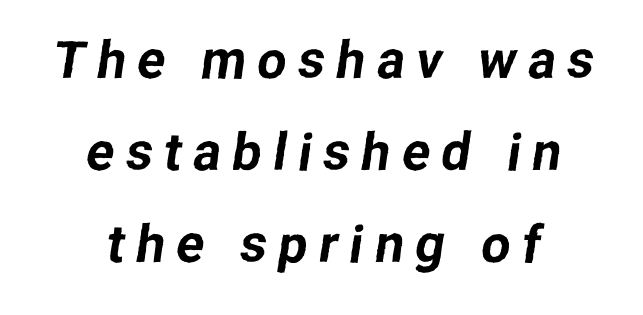
The image shows 52 px sans-serif type; set centered, line spacing 1.77x, unusually wide letter spacing (+0.22 em), not underlined; low stroke contrast and a medium x-height.
